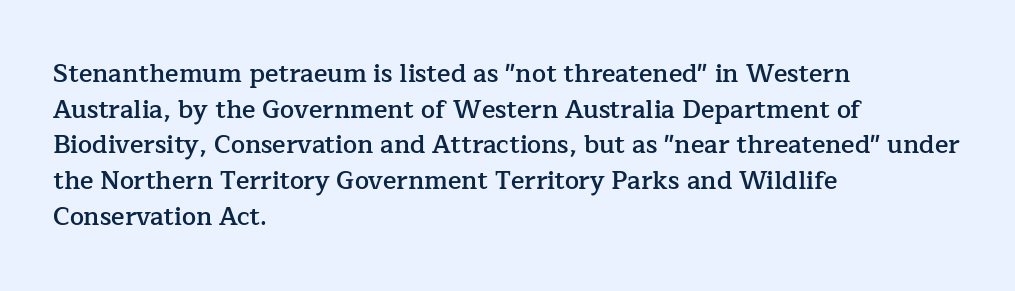
The image shows 25 px text type, upright; set left-aligned, normal line spacing (1.43x), normal letter spacing, not underlined.
